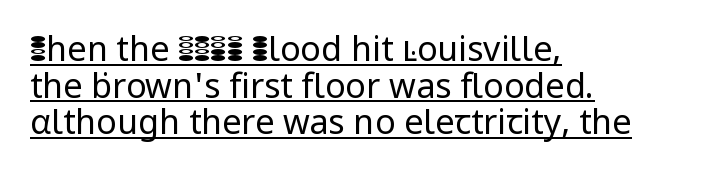
The image shows 34 px regular-weight sans-serif type, upright; set left-aligned, tight line spacing (1.08x), normal letter spacing, underlined; low stroke contrast and a medium x-height.
